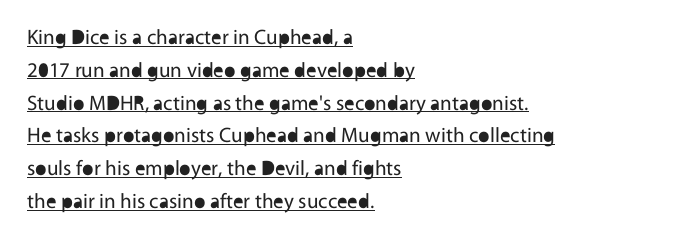
Underlining? Definitely there. Does the lettering tilt? It doesn't — this is upright. Leftover space on each line is placed entirely after the last word. The passage shown stacks its lines at a standard gap. Think standard paragraph weight, or any step lighter than that.
